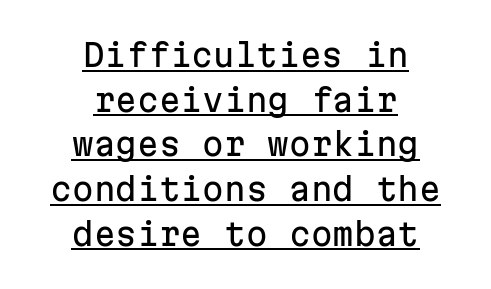
I'd call this a sans setting — the letters go barefoot. A typographer would call this underscored text. One glance says typical: line gaps are just what's usual. Fixed-width glyphs throughout — classic coding-font behaviour. A centered setting, common on invitations and titles, is used for this passage.
